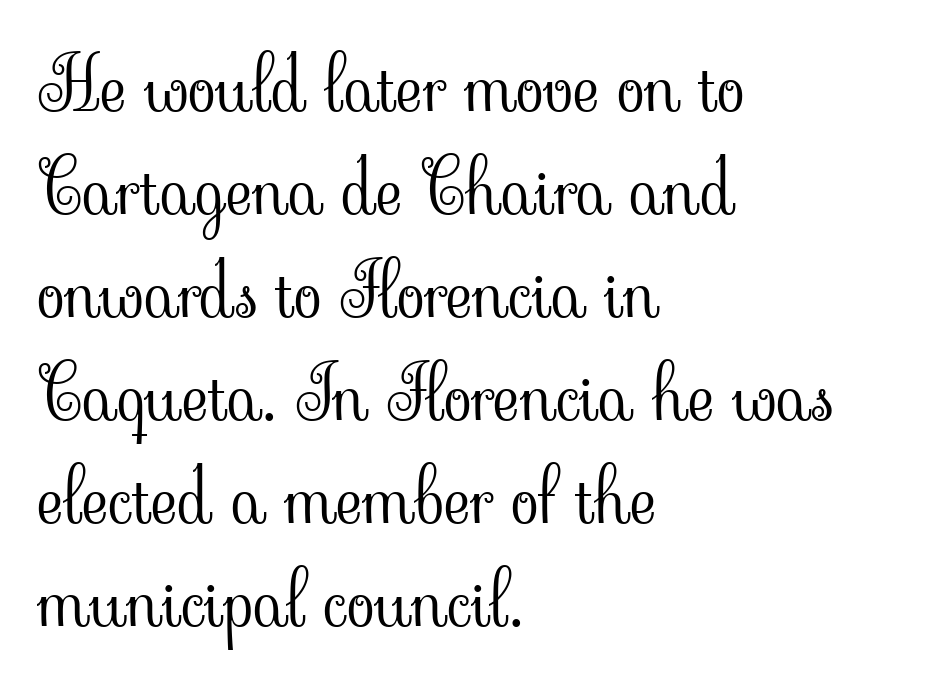
The image shows 73 px light serif type, upright; set left-aligned, normal line spacing (1.41x), normal letter spacing, not underlined; low stroke contrast and a small x-height.
